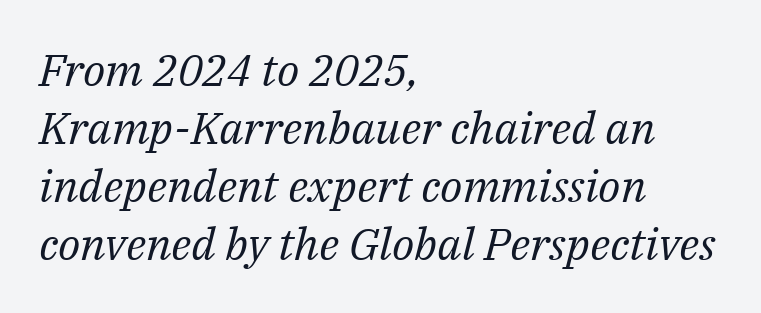
Each stroke keeps to a modest, everyday thickness or less. The lines are quadded left. Designer's note — italics engaged. Regarding leading, the lines here are spaced in the standard way.
